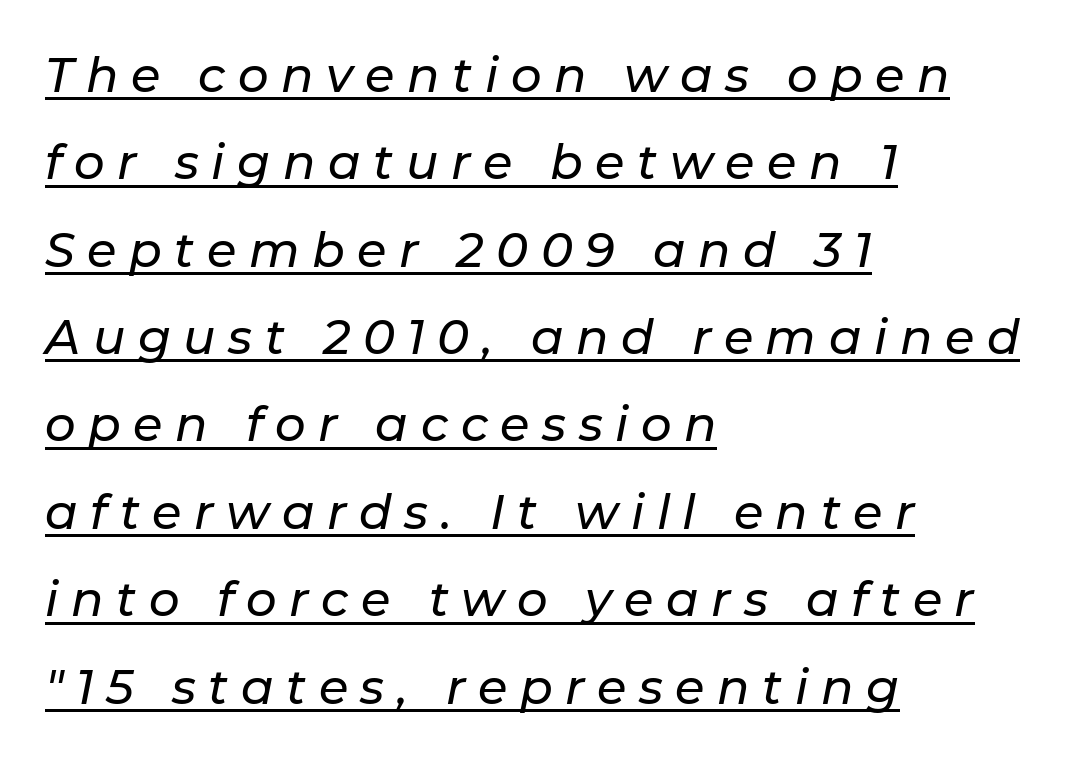
The face used here is proportionally spaced, like ordinary book or web type. When letters slant like this, we call the style italic. The letters are spread apart with noticeably loose tracking. Notice how a bar underscores the lettering throughout. This rendering uses left alignment, leaving the right contour irregular.
